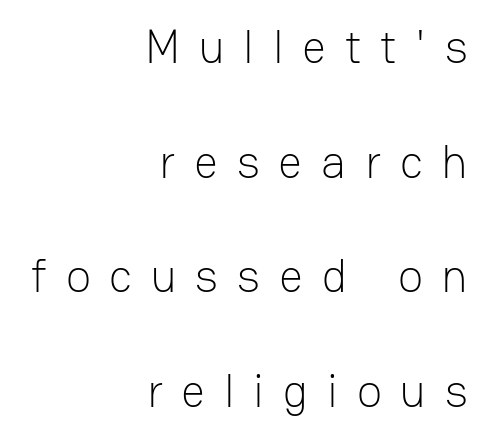
{"serif": "no", "italic": "no", "bold": "no", "weight": "light", "width": "normal", "stroke_contrast": "low", "x_height": "medium", "monospaced": "no", "underline": "no", "align": "right", "line_spacing": "loose", "line_spacing_ratio": 2.44, "letter_spacing": "wide", "letter_spacing_em": 0.4, "glyph_px": 47}
